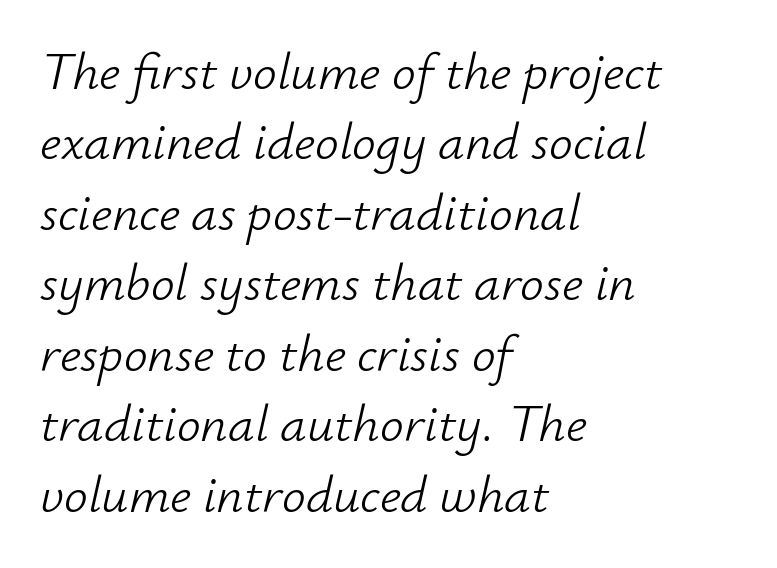
{"italic": "yes", "lean": "right", "slant_degrees": 12, "bold": "no", "weight": "light", "width": "normal", "stroke_contrast": "low", "x_height": "small", "monospaced": "no", "underline": "no", "align": "left", "line_spacing": "normal", "line_spacing_ratio": 1.33, "letter_spacing": "normal", "letter_spacing_em": 0.0, "glyph_px": 53}
